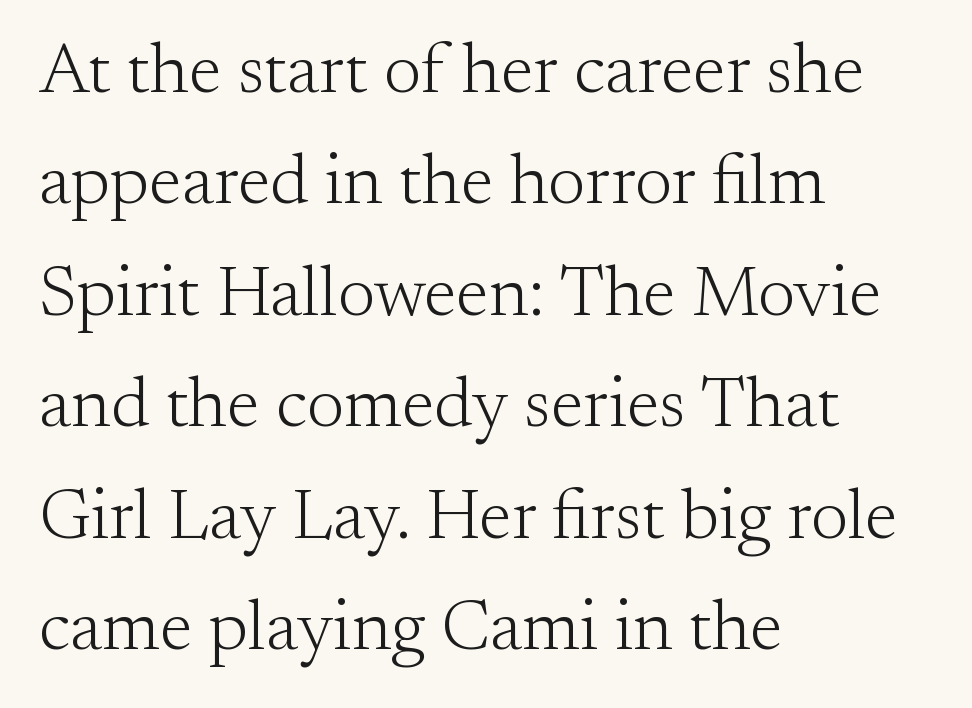
The rendering anchors every line to the left-hand side. These glyphs show unthickened strokes, regular width or finer. Decoration check: the copy has no underline. Varying glyph widths throughout — classic text-font behaviour. Unlike italic type, these characters show no tilt at all. Each new line begins a customary step beneath the previous one.
